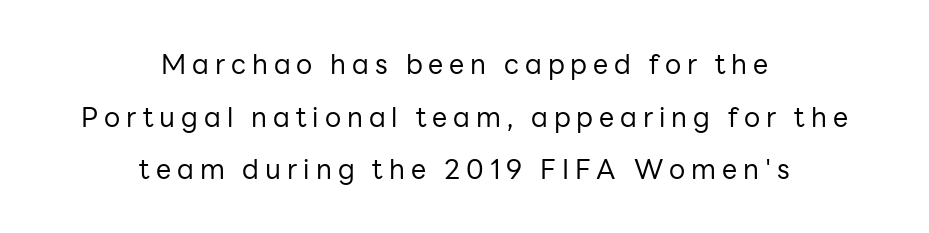
The image shows 27 px text type, upright; set centered, loose line spacing (1.95x), unusually wide letter spacing (+0.22 em), not underlined.
